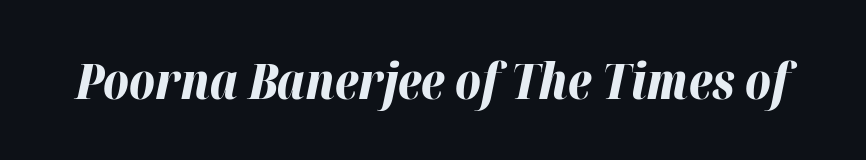
{"italic": "yes", "lean": "right", "slant_degrees": 12, "bold": "yes", "weight": "bold", "width": "normal", "stroke_contrast": "high", "x_height": "medium", "monospaced": "no", "underline": "no", "letter_spacing": "normal", "letter_spacing_em": 0.0, "glyph_px": 49}
